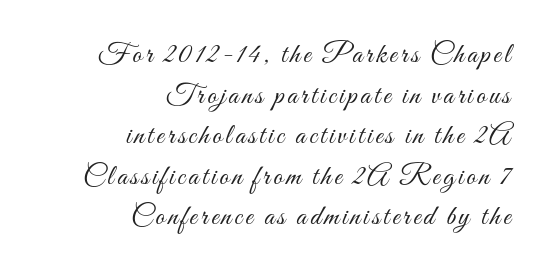
Q: Is the text bold? A: No.
Q: Is the text italic (slanted)? A: Yes.
Q: Is the text underlined? A: No.
Q: How is the paragraph aligned? A: Right-aligned.
Q: Is the spacing between lines tight, normal or loose? A: Normal.
Q: Width (condensed, normal, or wide)? A: Condensed.
Q: Stroke contrast? A: Medium.
Q: x-height? A: Small.
Q: Monospaced? A: No.
